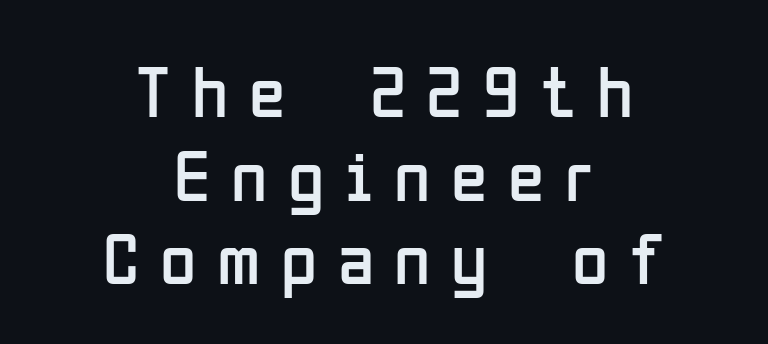
Q: Is the text bold? A: No.
Q: Is the text italic (slanted)? A: No, it is upright.
Q: Is the typeface a serif or a sans-serif typeface? A: Sans-serif.
Q: Is the text underlined? A: No.
Q: How is the paragraph aligned? A: Centered.
Q: Is the spacing between letters normal or unusually wide? A: Unusually wide.
Q: Is the spacing between lines tight, normal or loose? A: Tight.
Q: Width (condensed, normal, or wide)? A: Condensed.
Q: Stroke contrast? A: Low.
Q: x-height? A: Medium.
Q: Monospaced? A: No.
